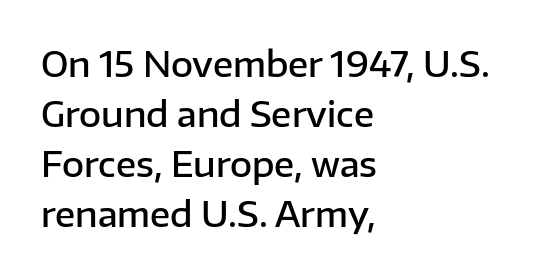
{"serif": "no", "italic": "no", "bold": "semi", "weight": "semibold", "width": "normal", "stroke_contrast": "low", "x_height": "medium", "monospaced": "no", "underline": "no", "align": "left", "line_spacing": "normal", "line_spacing_ratio": 1.47, "letter_spacing": "normal", "letter_spacing_em": 0.0, "glyph_px": 34}
